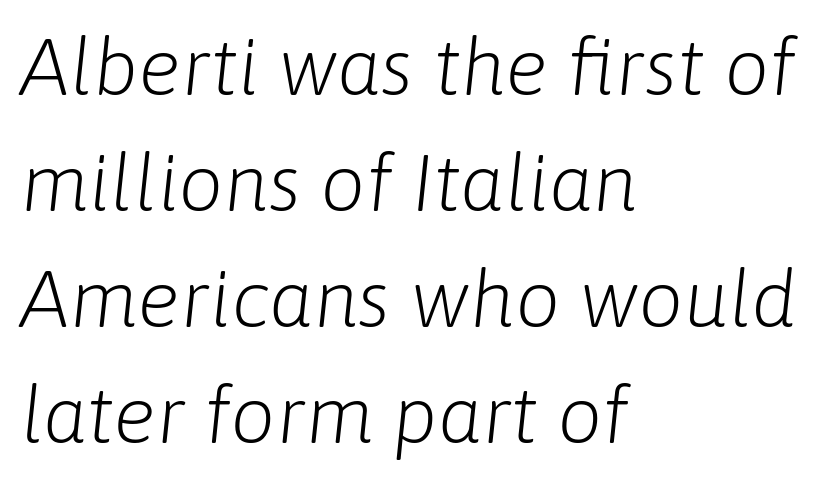
Look at the tracking — it's just the regular setting, nothing added. Is the block centered? No — it sits flush against the left margin. Notice how the stems are inclined rather than vertical — that's the hallmark of italics. The weight tops out at a normal text grade. This sample keeps an unexceptional amount of space between lines. Underlining? Definitely not there.
